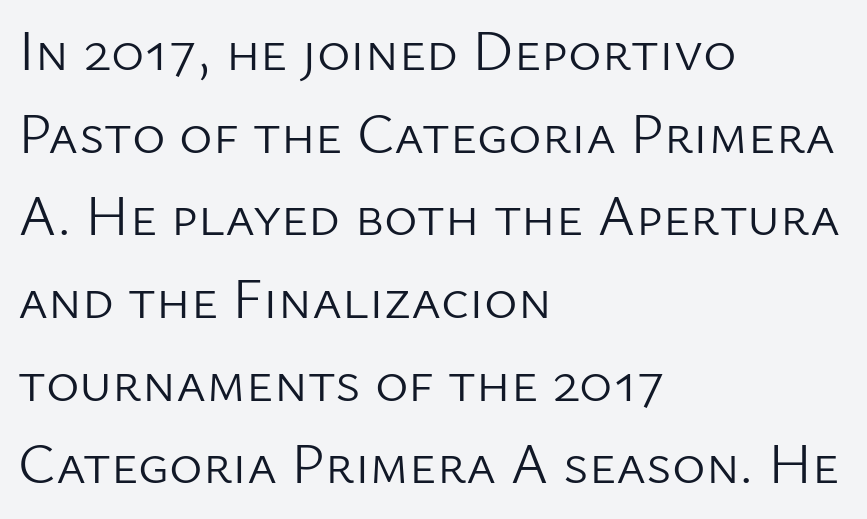
What stands out about the letter spacing? Nothing — it is the standard amount. The type family on display is of the sans-serif kind. Stems here are at most as thick as an everyday book face. In CSS terms this would be text-align: left. A typesetter would call this proportional, since set widths differ per character.
